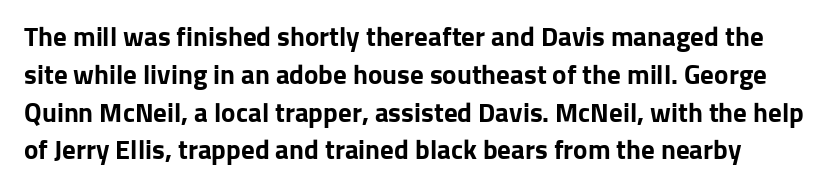
The lines sit at an ordinary, default distance from one another. Standard letterfit; no display-style spreading of the glyphs. Strokes here are thick enough to call this a true bold. The words here are not underlined.
